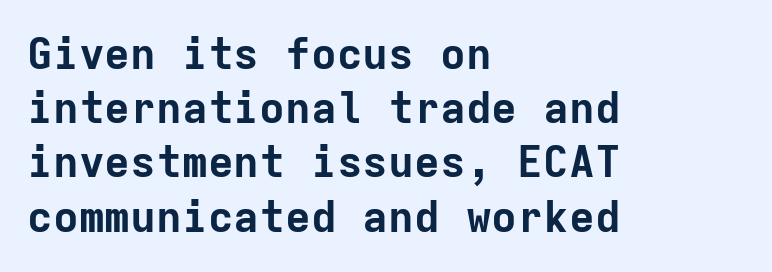
{"serif": "no", "italic": "no", "bold": "yes", "weight": "bold", "width": "normal", "stroke_contrast": "low", "x_height": "medium", "monospaced": "yes", "underline": "no", "align": "left", "line_spacing": "normal", "line_spacing_ratio": 1.26, "letter_spacing": "normal", "letter_spacing_em": 0.0, "glyph_px": 43}
